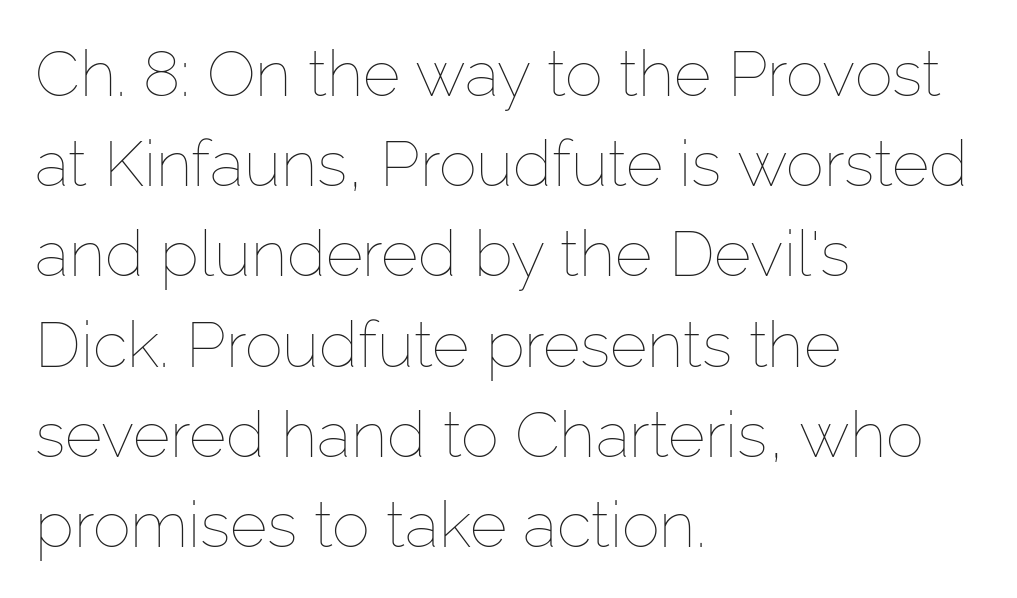
These lines are set flush left with a ragged right edge. Any mark beneath the type? The region is blank. Notice how the stems are strictly vertical — no italics here. The face used here is rendered with its standard letterfit.
